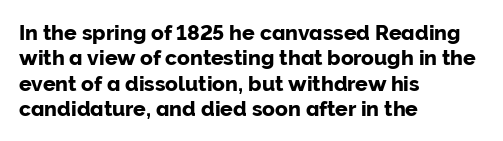
Q: Is the text italic (slanted)? A: No, it is upright.
Q: Is the text underlined? A: No.
Q: How is the paragraph aligned? A: Left-aligned.
Q: Is the spacing between letters normal or unusually wide? A: Normal.
